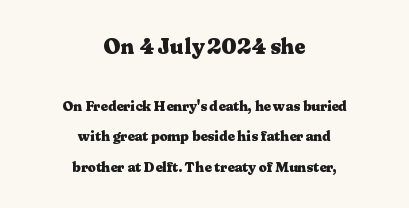
Q: Is the text bold? A: Yes.
Q: Is the text italic (slanted)? A: No, it is upright.
Q: Is the text underlined? A: No.
Q: How is the paragraph aligned? A: Centered.
Q: Is the spacing between letters normal or unusually wide? A: Normal.
Q: Is the spacing between lines tight, normal or loose? A: Loose.
Q: Which block of text is set in a larger size, the first (top) or the second (bottom)? A: The first (top) one.
